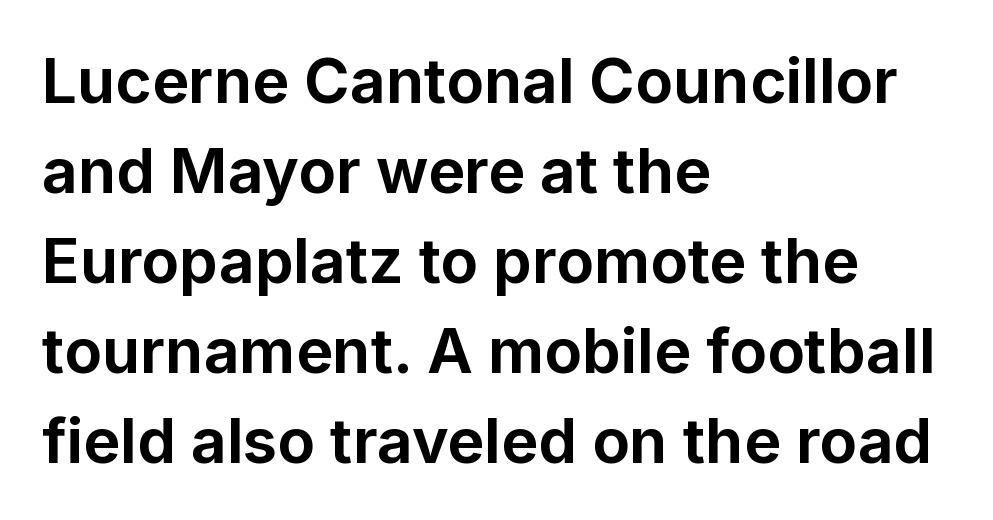
Every row of glyphs begins at an identical x-position on the left. The typeface chosen for these lines omits serifs. The passage shown stacks its lines at a standard gap. Weight check: bold — yes, fully. The axis of the letterforms is exactly vertical. The passage shown is typed in a proportional face where columns would drift.
